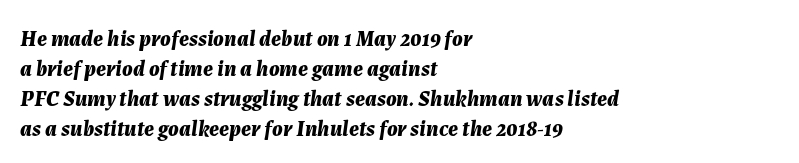
Honestly, the letter spacing is just normal — you wouldn't notice it. Where is the straight margin? On the left. This is heavy type, rendered in bold. The specimen omits any rule beneath the text block's lines. Style check: oblique. Whoever set this chose a conventional vertical rhythm.
